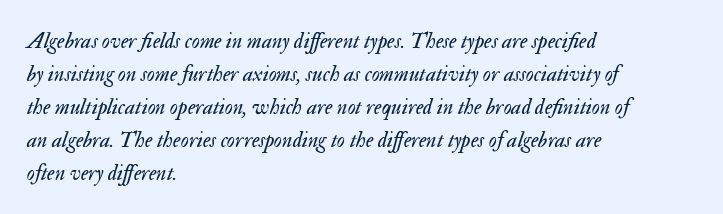
{"italic": "yes", "lean": "right", "slant_degrees": 17, "bold": "no", "underline": "no", "align": "left", "line_spacing": "normal", "line_spacing_ratio": 1.5, "letter_spacing": "normal", "letter_spacing_em": 0.0, "glyph_px": 22}
